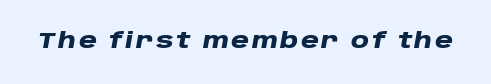
The image shows 22 px bold type, italic (leaning right); set not underlined.
